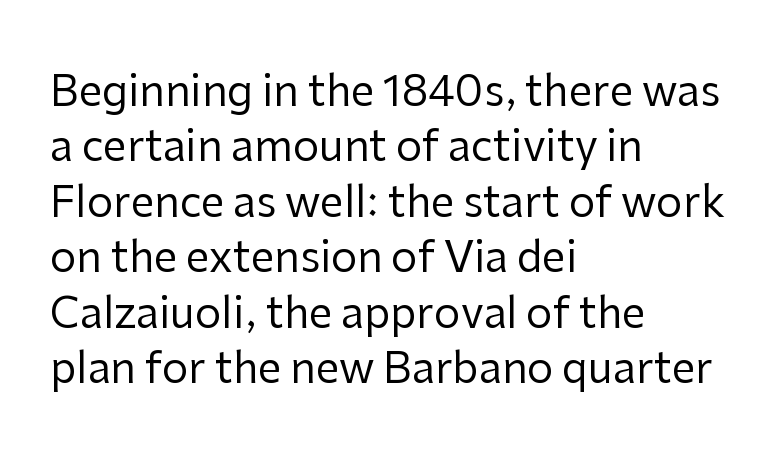
The image shows 42 px regular-weight sans-serif type, upright; set left-aligned, normal line spacing (1.32x), normal letter spacing, not underlined; low stroke contrast and a medium x-height.
